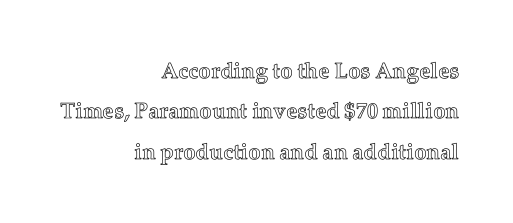
Q: Is the text italic (slanted)? A: No, it is upright.
Q: Is the text underlined? A: No.
Q: How is the paragraph aligned? A: Right-aligned.
Q: Is the spacing between letters normal or unusually wide? A: Normal.
